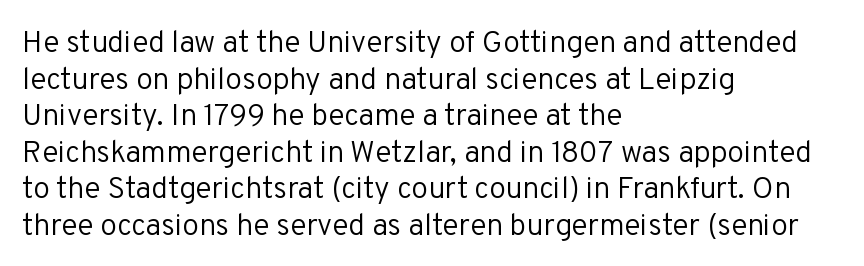
{"serif": "no", "italic": "no", "bold": "no", "weight": "regular", "width": "normal", "stroke_contrast": "low", "x_height": "medium", "monospaced": "no", "underline": "no", "align": "left", "line_spacing_ratio": 1.22, "letter_spacing": "normal", "letter_spacing_em": 0.0, "glyph_px": 30}
